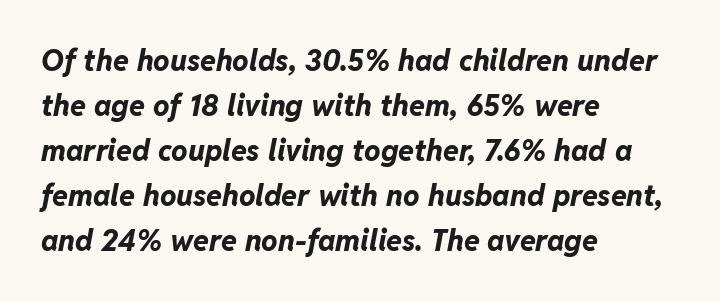
The image shows 29 px bold type, italic (leaning right); set left-aligned, normal line spacing (1.55x), normal letter spacing, not underlined; low stroke contrast and a medium x-height.
